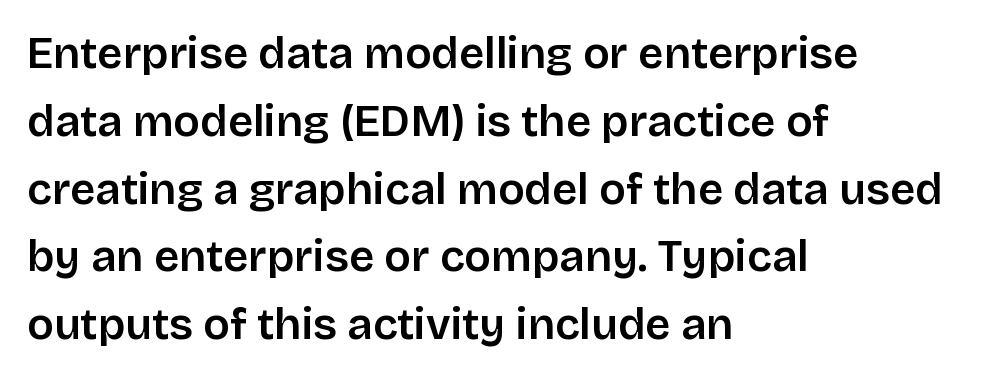
Default kerning and tracking; the words read as compact shapes. If you measured baseline to baseline, you'd find a middling distance. The rendering uses natural spacing where letterforms have individual widths. These words are printed semibold, heavier than regular yet not bold.
